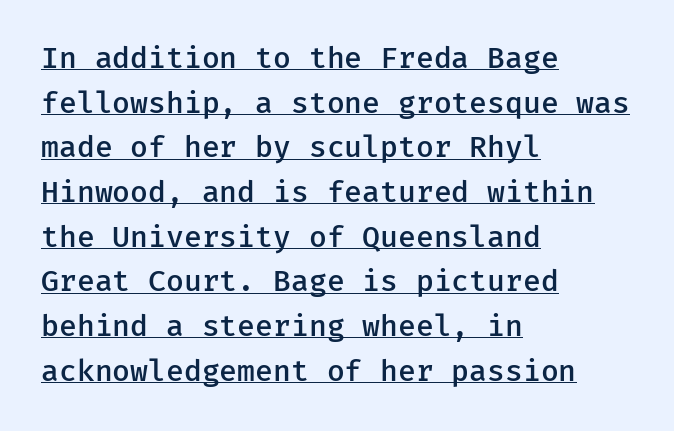
The image shows 29 px semibold sans-serif type, upright, monospaced; set left-aligned, normal line spacing (1.54x), normal letter spacing, underlined; low stroke contrast and a medium x-height.
